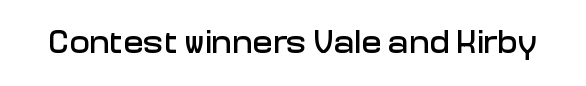
{"serif": "no", "italic": "no", "width": "normal", "stroke_contrast": "low", "x_height": "medium", "monospaced": "no", "underline": "no", "letter_spacing": "normal", "letter_spacing_em": 0.0, "glyph_px": 34}
